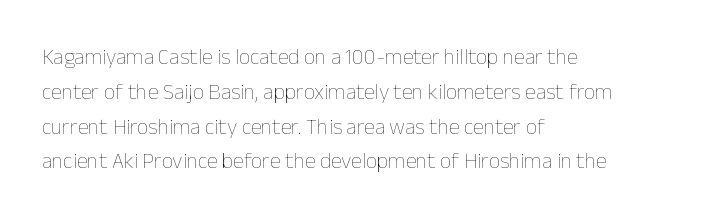
All the whitespace from short lines collects on the right. No extra tracking has been applied to these lines. Characters remain perfectly vertical along every line. The space beneath each line is pristine and unruled. Vertical stems look standard width or narrower in stroke.
